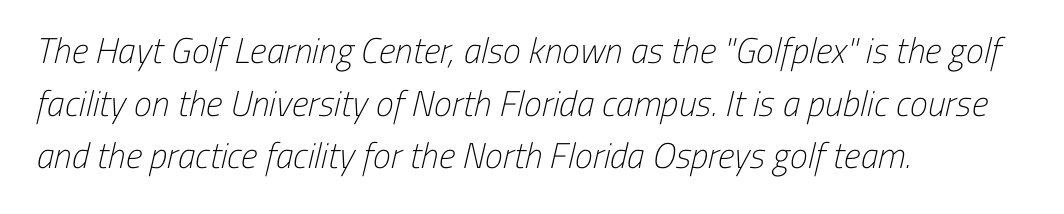
The image shows 36 px light, condensed sans-serif type; set left-aligned, normal line spacing (1.46x), normal letter spacing, not underlined; low stroke contrast and a medium x-height.
